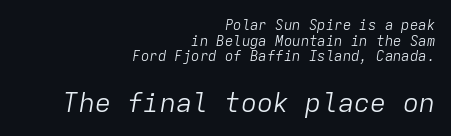
The composition opens small and finishes big. The glyphs are unaccompanied by any horizontal stroke below them. Casual observation: everything's shoved over to the right. The face used here has a pronounced slope to its letters. The rendering uses a small line-height, squeezing the rows. Letters have the restrained weight of plain body copy at most.
